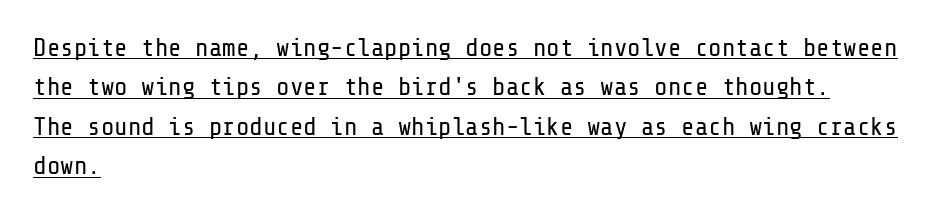
Q: Is the text bold? A: No.
Q: Is the text italic (slanted)? A: No, it is upright.
Q: Is the text underlined? A: Yes.
Q: How is the paragraph aligned? A: Left-aligned.
Q: Is the spacing between letters normal or unusually wide? A: Normal.
Q: Is the spacing between lines tight, normal or loose? A: Normal.
